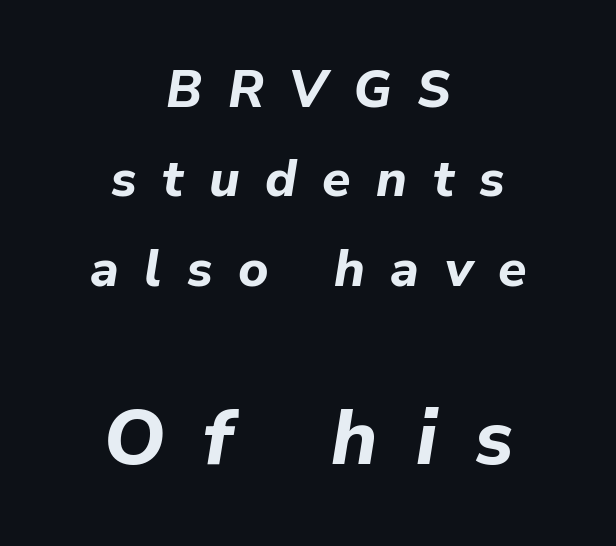
Only glyphs here, with clear space below each row. One-word summary of the alignment: center. Proportional: the letters do not fall into vertical columns. Note: smaller setting up top, larger setting below. There's an unmistakable incline to the writing here. The face used here is rendered with a markedly widened letterfit.
